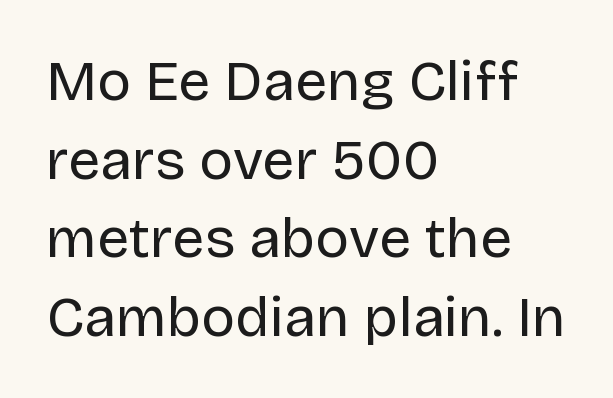
One glance says typical: line gaps are just what's usual. The type family on display is of the sans-serif kind. Decoration check: the copy has no underline. Caption: multi-line text, flush left, ragged right. The type is set solid horizontally, with unmodified tracking.
